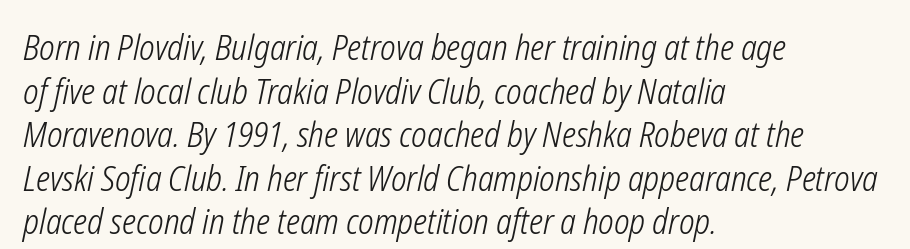
{"italic": "yes", "lean": "right", "slant_degrees": 12, "bold": "no", "weight": "light", "width": "condensed", "stroke_contrast": "low", "x_height": "medium", "monospaced": "no", "underline": "no", "align": "left", "line_spacing": "normal", "line_spacing_ratio": 1.28, "letter_spacing": "normal", "letter_spacing_em": 0.0, "glyph_px": 34}
